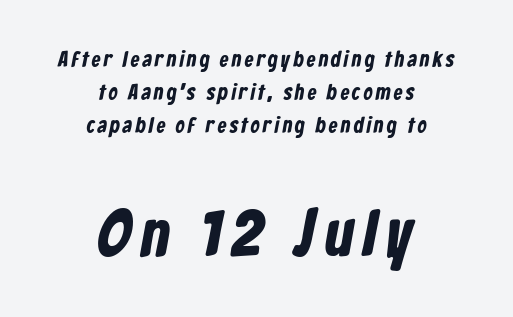
Q: Is the text bold? A: Yes.
Q: Is the typeface a serif or a sans-serif typeface? A: Sans-serif.
Q: Is the text underlined? A: No.
Q: How is the paragraph aligned? A: Centered.
Q: Is the spacing between lines tight, normal or loose? A: Normal.
Q: Which block of text is set in a larger size, the first (top) or the second (bottom)? A: The second (bottom) one.
Q: Width (condensed, normal, or wide)? A: Condensed.
Q: Stroke contrast? A: Low.
Q: x-height? A: Medium.
Q: Monospaced? A: No.
